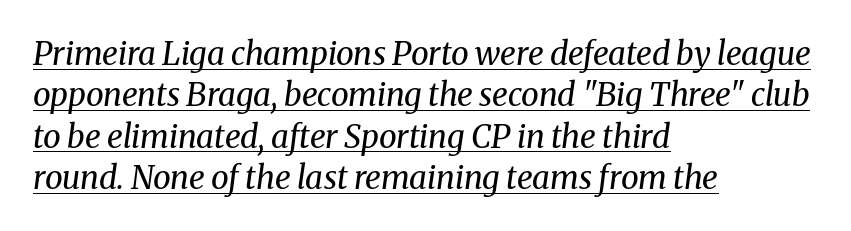
A typesetter would call this zero additional tracking. No extra ink here — the face is not bold. The face used here has a pronounced slope to its letters. The designer left line spacing at the default. Serifs: yes, visible at the terminals of the letterforms. Varying glyph widths throughout — classic text-font behaviour.
